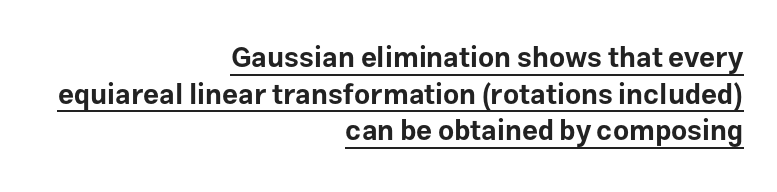
The image shows 28 px bold sans-serif type, upright; set right-aligned, normal line spacing (1.31x), normal letter spacing, underlined; low stroke contrast and a medium x-height.
